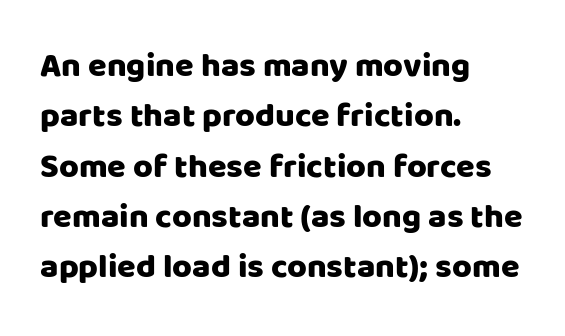
The image shows 34 px sans-serif type, upright; set left-aligned, normal line spacing (1.48x), normal letter spacing, not underlined; low stroke contrast and a large x-height.
